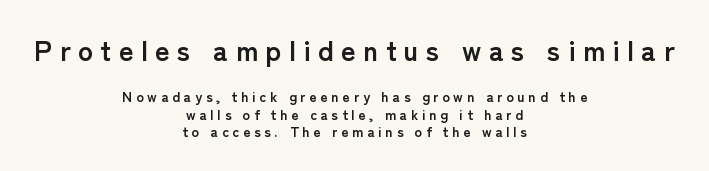
{"serif": "no", "italic": "no", "bold": "yes", "weight": "semibold", "width": "normal", "stroke_contrast": "low", "x_height": "medium", "monospaced": "no", "underline": "no", "align": "center", "line_spacing": "normal", "line_spacing_ratio": 1.25, "letter_spacing": "wide", "letter_spacing_em": 0.27, "larger_block": "first", "size_ratio": 2.0, "glyph_px": 28}
